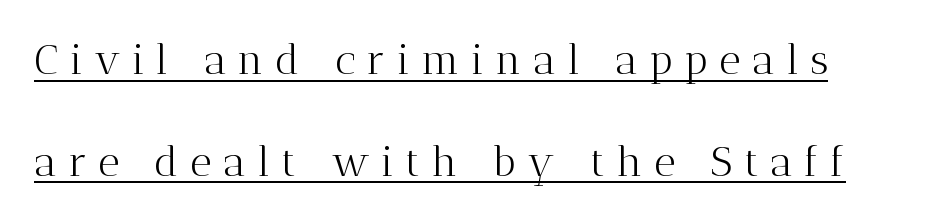
Q: Is the text bold? A: No.
Q: Is the text italic (slanted)? A: No, it is upright.
Q: Is the typeface a serif or a sans-serif typeface? A: Serif.
Q: Is the text underlined? A: Yes.
Q: Is the spacing between letters normal or unusually wide? A: Unusually wide.
Q: Is the spacing between lines tight, normal or loose? A: Loose.
Q: Width (condensed, normal, or wide)? A: Normal.
Q: Stroke contrast? A: Medium.
Q: x-height? A: Medium.
Q: Monospaced? A: No.
